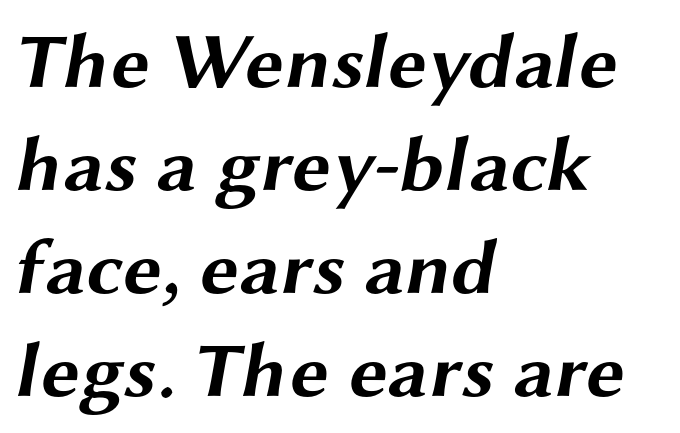
Proportional: the letters do not fall into vertical columns. The typesetting leans heavy: a genuine bold. Each row of text sits above clean, open space. The typesetter chose a ragged-right arrangement here. The gaps between neighbouring characters are ordinary and unremarkable. The face used here is a sans, in the tradition of grotesques and geometrics.
